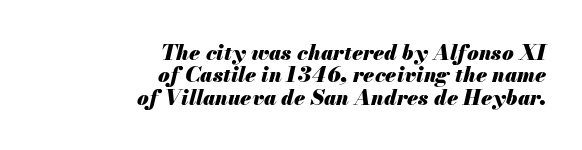
Strokes here are thick enough to call this a true bold. The passage is arranged like a letterhead date or caption credit — flush right. The lettering tilts uniformly, giving the passage an italic look. Quick note: interline space is minimal.
